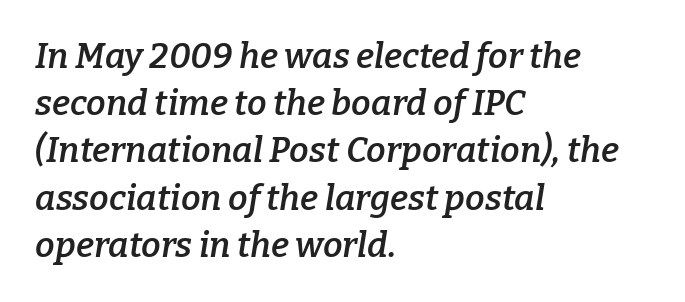
Q: Is the text bold? A: Semi-bold.
Q: Is the text italic (slanted)? A: Yes, it leans right by about 9 degrees.
Q: Is the typeface a serif or a sans-serif typeface? A: Serif.
Q: Is the text underlined? A: No.
Q: How is the paragraph aligned? A: Left-aligned.
Q: Is the spacing between letters normal or unusually wide? A: Normal.
Q: Is the spacing between lines tight, normal or loose? A: Normal.
Q: Width (condensed, normal, or wide)? A: Normal.
Q: Stroke contrast? A: Low.
Q: x-height? A: Medium.
Q: Monospaced? A: No.
